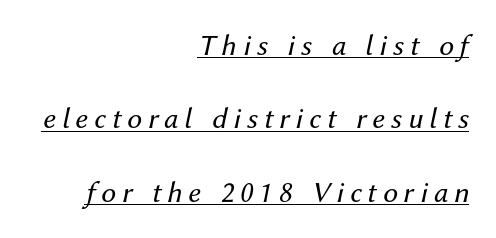
These lines stand farther apart than default settings would place them. The specimen includes a rule beneath the text block's lines. Would a proofreader flag this as italicized? Yes. The letters advance in unequal steps, a hallmark of proportional type.
